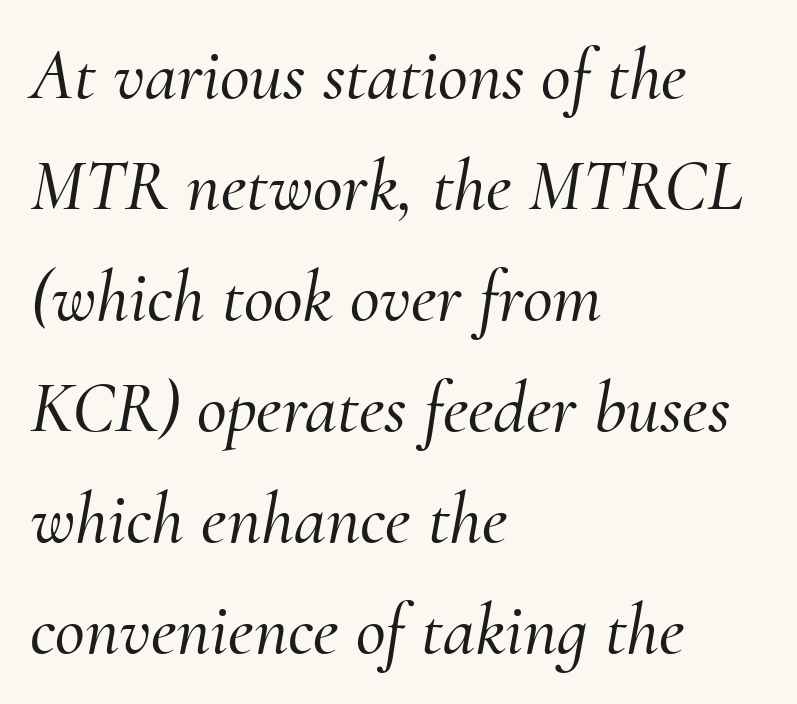
Q: Is the text italic (slanted)? A: Yes, it leans right by about 10 degrees.
Q: Is the typeface a serif or a sans-serif typeface? A: Serif.
Q: Is the text underlined? A: No.
Q: How is the paragraph aligned? A: Left-aligned.
Q: Is the spacing between letters normal or unusually wide? A: Normal.
Q: Is the spacing between lines tight, normal or loose? A: Normal.
Q: Width (condensed, normal, or wide)? A: Normal.
Q: Stroke contrast? A: Medium.
Q: x-height? A: Small.
Q: Monospaced? A: No.
